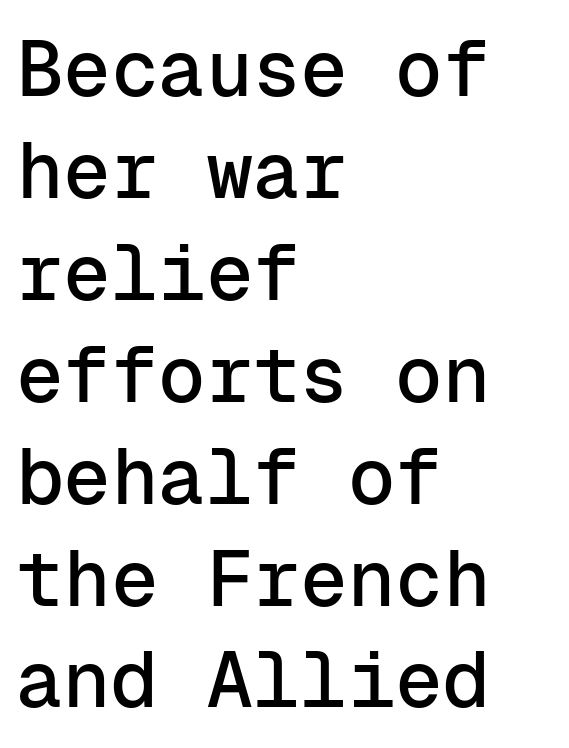
Q: Is the text italic (slanted)? A: No, it is upright.
Q: Is the typeface a serif or a sans-serif typeface? A: Sans-serif.
Q: Is the text underlined? A: No.
Q: How is the paragraph aligned? A: Left-aligned.
Q: Is the spacing between letters normal or unusually wide? A: Normal.
Q: Is the spacing between lines tight, normal or loose? A: Normal.
Q: Width (condensed, normal, or wide)? A: Normal.
Q: Stroke contrast? A: Low.
Q: x-height? A: Medium.
Q: Monospaced? A: Yes.
